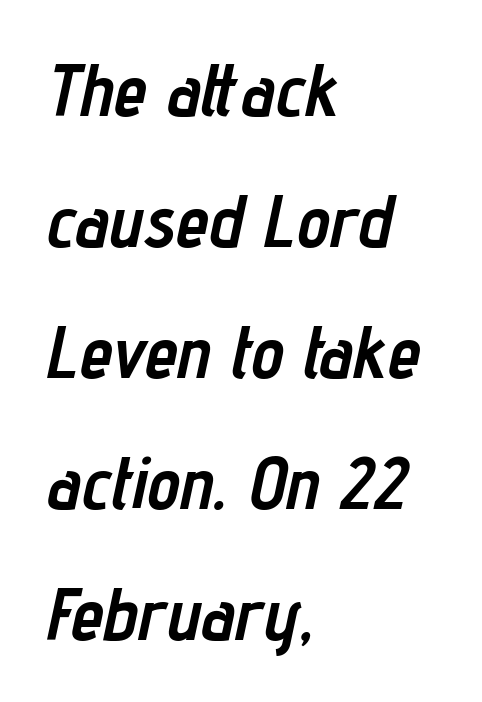
Q: Is the text bold? A: Yes.
Q: Is the text italic (slanted)? A: Yes, it leans right by about 12 degrees.
Q: Is the text underlined? A: No.
Q: How is the paragraph aligned? A: Left-aligned.
Q: Is the spacing between letters normal or unusually wide? A: Normal.
Q: Width (condensed, normal, or wide)? A: Condensed.
Q: Stroke contrast? A: Low.
Q: x-height? A: Medium.
Q: Monospaced? A: No.
